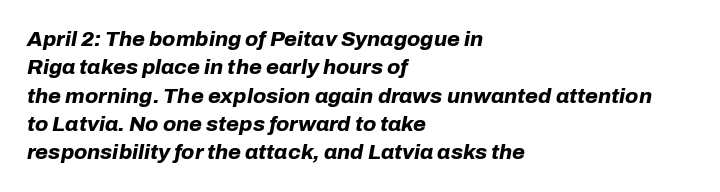
Check under the words: just untouched page. Notice how the passage keeps a crisp vertical edge on the left only. How heavy is the stroke? Heavy — this is a bold. In terms of leading, this rendering sits right in the middle.
